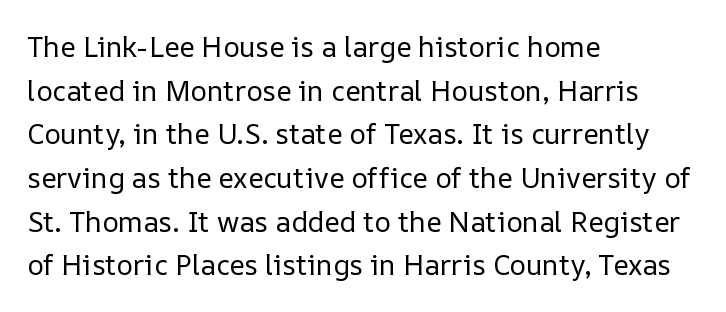
{"italic": "no", "bold": "no", "weight": "regular", "width": "normal", "stroke_contrast": "low", "x_height": "medium", "monospaced": "no", "underline": "no", "align": "left", "line_spacing": "normal", "line_spacing_ratio": 1.56, "letter_spacing": "normal", "letter_spacing_em": 0.0, "glyph_px": 28}
